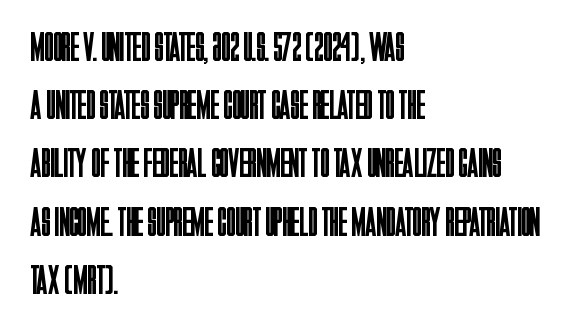
The image shows 41 px regular-weight, condensed sans-serif type, upright; set left-aligned, normal line spacing (1.42x), normal letter spacing, not underlined; low stroke contrast and a large x-height.
